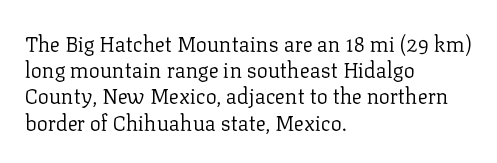
{"italic": "no", "bold": "no", "underline": "no", "align": "left", "line_spacing": "normal", "line_spacing_ratio": 1.25, "letter_spacing": "normal", "letter_spacing_em": 0.0, "glyph_px": 21}
